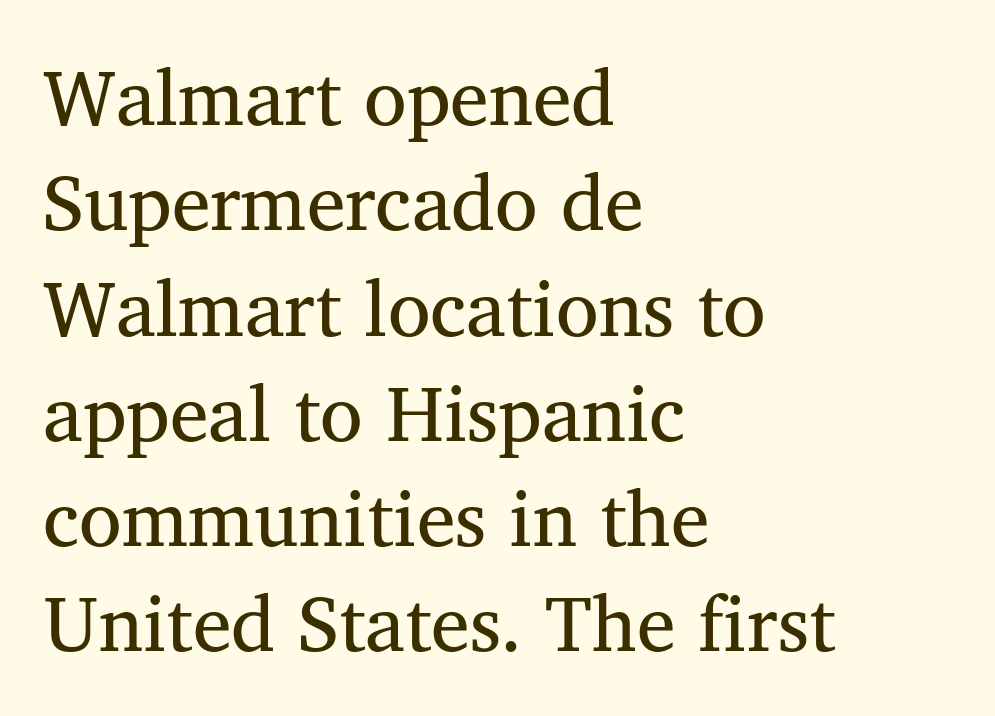
Is this a sans? No — the strokes have serifs. Horizontal bands of white between lines are of average thickness. The gap between lines stays unmarked. No extra tracking has been applied to these lines. Each letter keeps its own natural width here, so spacing adapts to shape. Teacher's note: observe the even left margin — that is flush-left alignment.
